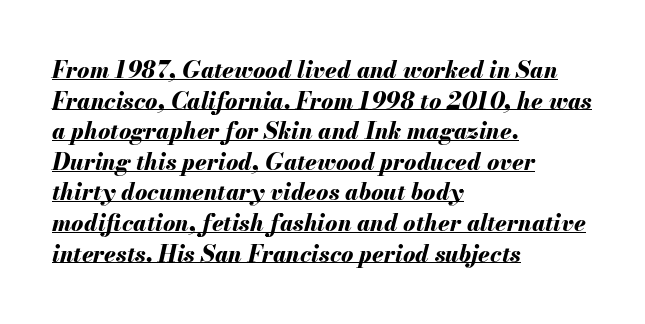
Q: Is the text bold? A: Yes.
Q: Is the text italic (slanted)? A: Yes, it leans right by about 13 degrees.
Q: Is the text underlined? A: Yes.
Q: How is the paragraph aligned? A: Left-aligned.
Q: Is the spacing between letters normal or unusually wide? A: Normal.
Q: Is the spacing between lines tight, normal or loose? A: Normal.
